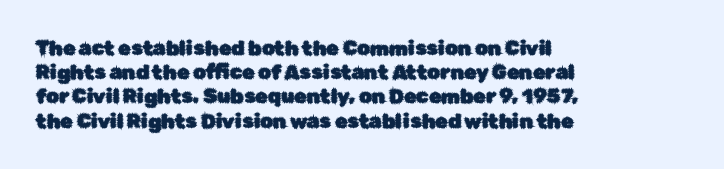
Q: Is the text italic (slanted)? A: No, it is upright.
Q: Is the text underlined? A: No.
Q: How is the paragraph aligned? A: Left-aligned.
Q: Is the spacing between letters normal or unusually wide? A: Normal.
